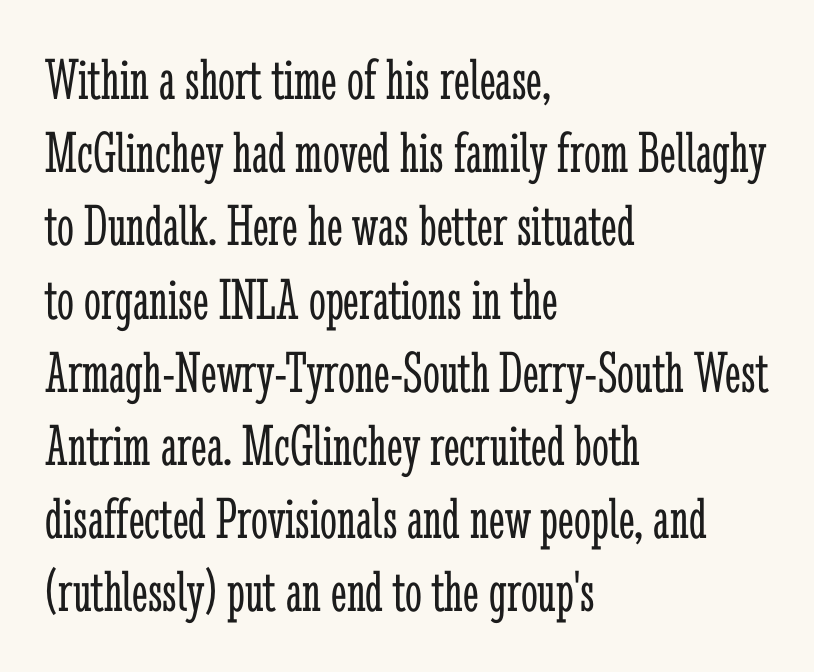
{"serif": "yes", "italic": "no", "bold": "no", "weight": "light", "width": "condensed", "stroke_contrast": "low", "x_height": "medium", "monospaced": "no", "underline": "no", "align": "left", "line_spacing_ratio": 1.22, "letter_spacing": "normal", "letter_spacing_em": 0.0, "glyph_px": 60}
